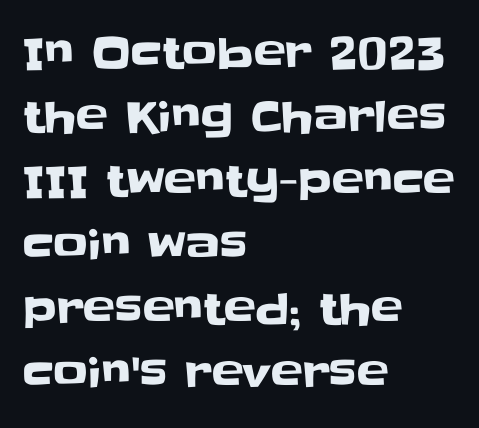
{"serif": "no", "italic": "no", "width": "normal", "stroke_contrast": "low", "x_height": "large", "monospaced": "no", "underline": "no", "align": "left", "line_spacing": "normal", "line_spacing_ratio": 1.49, "letter_spacing": "normal", "letter_spacing_em": 0.0, "glyph_px": 43}
